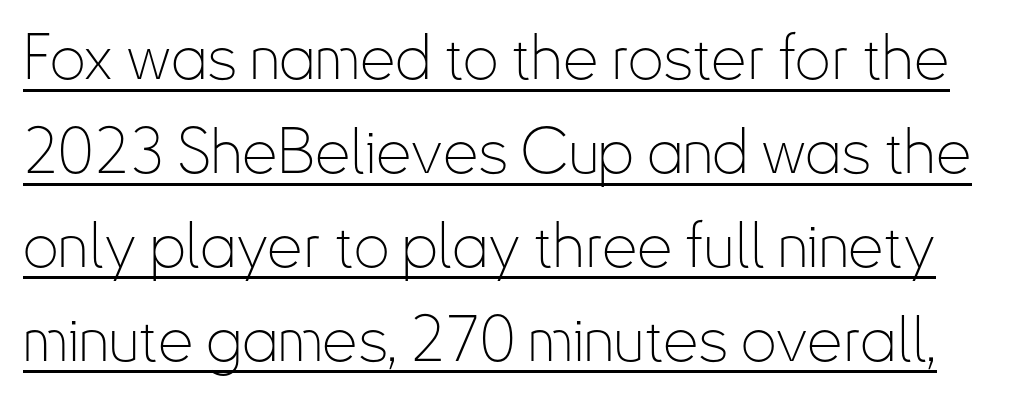
Posture: straight, roman, zero tilt. Characters follow at the spacing the type designer built in. Character widths vary here, with narrow letters taking less room than wide ones. Vertical spacing — default.
